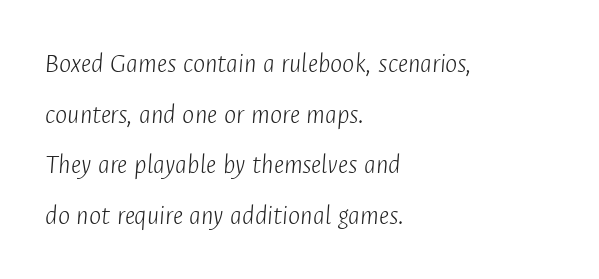
The image shows 29 px light, condensed type, italic (leaning right); set left-aligned, line spacing 1.75x, normal letter spacing, not underlined; low stroke contrast and a medium x-height.
